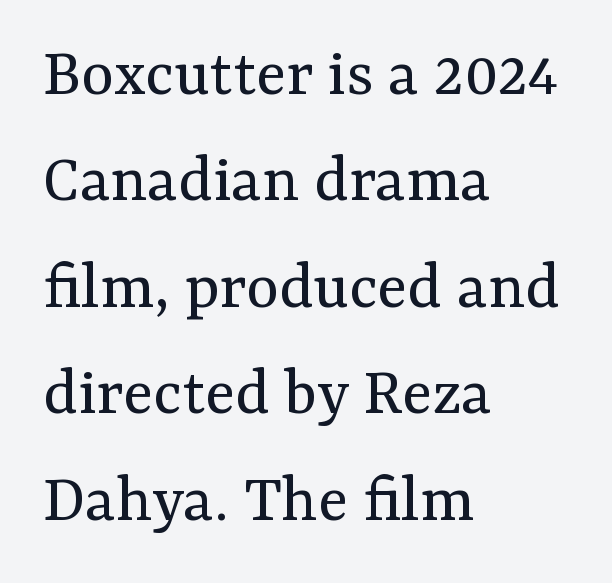
Q: Is the text bold? A: No.
Q: Is the text italic (slanted)? A: No, it is upright.
Q: Is the typeface a serif or a sans-serif typeface? A: Serif.
Q: Is the text underlined? A: No.
Q: How is the paragraph aligned? A: Left-aligned.
Q: Is the spacing between letters normal or unusually wide? A: Normal.
Q: Is the spacing between lines tight, normal or loose? A: Normal.
Q: Width (condensed, normal, or wide)? A: Normal.
Q: Stroke contrast? A: Medium.
Q: x-height? A: Medium.
Q: Monospaced? A: No.
